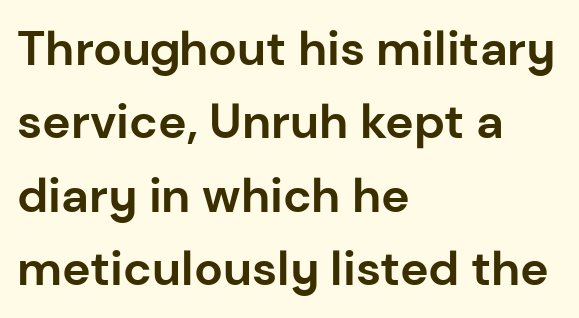
{"serif": "no", "italic": "no", "bold": "yes", "weight": "bold", "width": "normal", "stroke_contrast": "low", "x_height": "medium", "monospaced": "no", "underline": "no", "align": "left", "line_spacing": "normal", "line_spacing_ratio": 1.53, "letter_spacing": "normal", "letter_spacing_em": 0.0, "glyph_px": 48}
